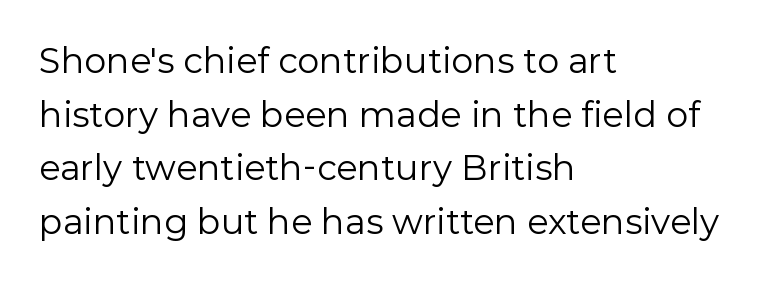
No chunkiness to these letters — they're not bold. The space beneath each line is pristine and unruled. Horizontally, the lines are justified to the leading edge only. The letters sit at their default tracking, neither squeezed nor spread.
